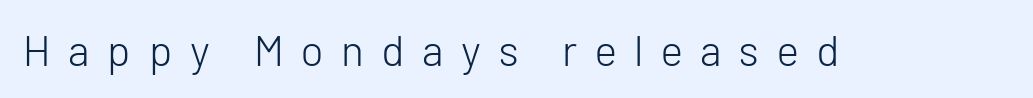
Q: Is the text bold? A: No.
Q: Is the text italic (slanted)? A: No, it is upright.
Q: Is the typeface a serif or a sans-serif typeface? A: Sans-serif.
Q: Is the text underlined? A: No.
Q: Is the spacing between letters normal or unusually wide? A: Unusually wide.
Q: Width (condensed, normal, or wide)? A: Normal.
Q: Stroke contrast? A: Low.
Q: x-height? A: Medium.
Q: Monospaced? A: No.
